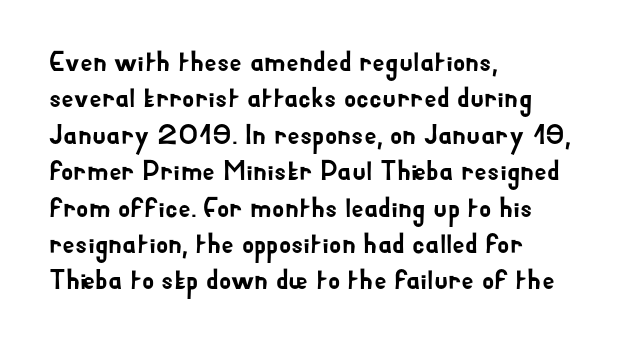
Q: Is the text italic (slanted)? A: No, it is upright.
Q: Is the typeface a serif or a sans-serif typeface? A: Sans-serif.
Q: Is the text underlined? A: No.
Q: How is the paragraph aligned? A: Left-aligned.
Q: Is the spacing between letters normal or unusually wide? A: Normal.
Q: Is the spacing between lines tight, normal or loose? A: Normal.
Q: Width (condensed, normal, or wide)? A: Normal.
Q: Stroke contrast? A: Low.
Q: x-height? A: Small.
Q: Monospaced? A: No.
